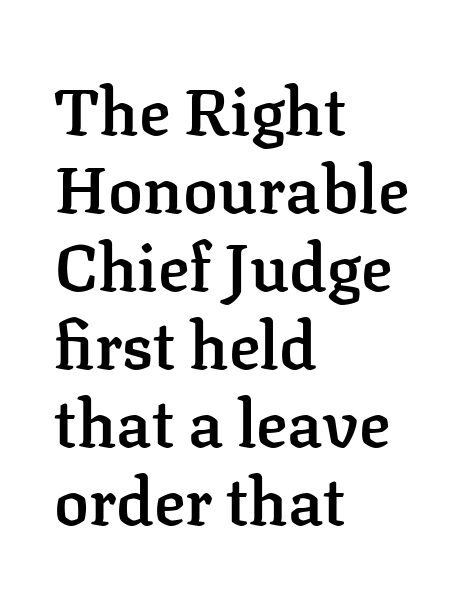
The image shows 65 px semibold serif type, upright; set left-aligned, line spacing 1.2x, normal letter spacing, not underlined; low stroke contrast and a medium x-height.
